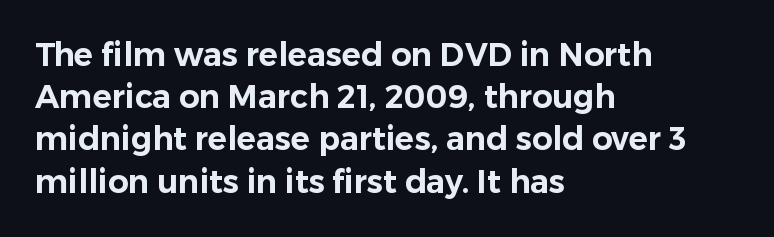
Q: Is the text italic (slanted)? A: No, it is upright.
Q: Is the typeface a serif or a sans-serif typeface? A: Sans-serif.
Q: Is the text underlined? A: No.
Q: How is the paragraph aligned? A: Left-aligned.
Q: Is the spacing between letters normal or unusually wide? A: Normal.
Q: Is the spacing between lines tight, normal or loose? A: Normal.
Q: Width (condensed, normal, or wide)? A: Normal.
Q: Stroke contrast? A: Low.
Q: x-height? A: Medium.
Q: Monospaced? A: No.
